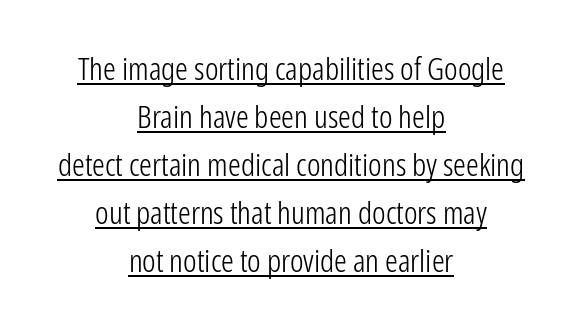
Q: Is the text bold? A: No.
Q: Is the text italic (slanted)? A: No, it is upright.
Q: Is the typeface a serif or a sans-serif typeface? A: Sans-serif.
Q: Is the text underlined? A: Yes.
Q: How is the paragraph aligned? A: Centered.
Q: Is the spacing between letters normal or unusually wide? A: Normal.
Q: Is the spacing between lines tight, normal or loose? A: Normal.
Q: Width (condensed, normal, or wide)? A: Condensed.
Q: Stroke contrast? A: Low.
Q: x-height? A: Medium.
Q: Monospaced? A: No.
